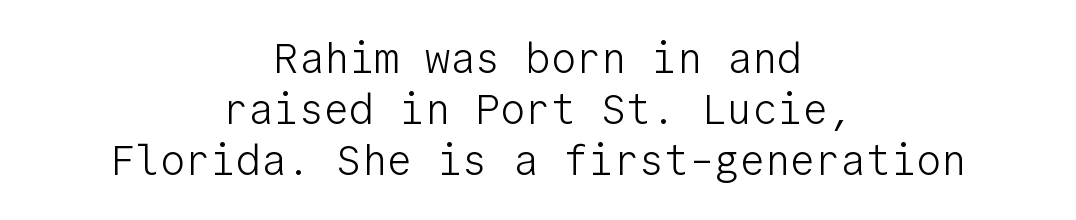
Which margin do the lines hug? Neither — every line sits in the middle. Descender tails drop into unmarked territory. Spacing between characters is what you'd get straight out of the box. Every stem runs plumb, perpendicular to the baseline.
